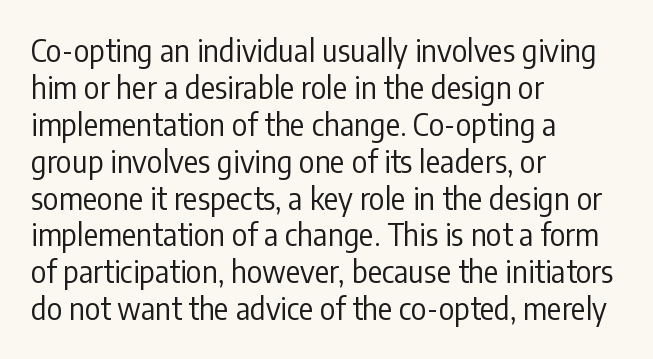
Q: Is the text bold? A: No.
Q: Is the text italic (slanted)? A: No, it is upright.
Q: Is the typeface a serif or a sans-serif typeface? A: Sans-serif.
Q: Is the text underlined? A: No.
Q: How is the paragraph aligned? A: Left-aligned.
Q: Is the spacing between letters normal or unusually wide? A: Normal.
Q: Width (condensed, normal, or wide)? A: Condensed.
Q: Stroke contrast? A: Low.
Q: x-height? A: Medium.
Q: Monospaced? A: No.
